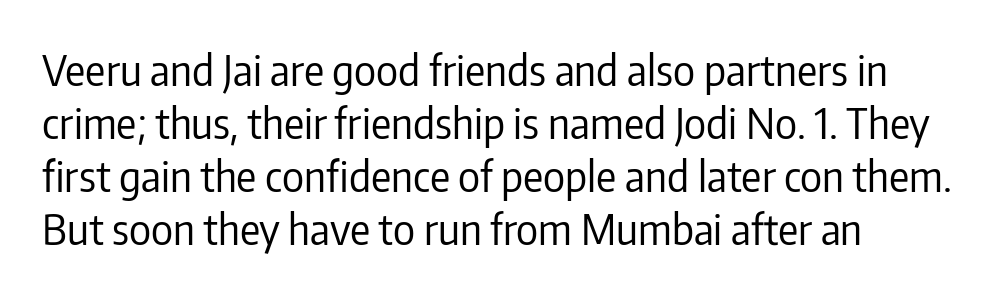
{"serif": "no", "italic": "no", "bold": "no", "weight": "regular", "width": "condensed", "stroke_contrast": "low", "x_height": "medium", "monospaced": "no", "underline": "no", "line_spacing": "normal", "line_spacing_ratio": 1.26, "letter_spacing": "normal", "letter_spacing_em": 0.0, "glyph_px": 42}
